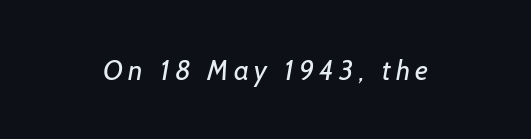
To sum up the face: it is a sans, with no serifs. Just letters on the line, the space beneath them empty. Stem width sits at or under what a default text font uses. Is this a fixed-width face? No — the glyphs have proportional, varying widths.
